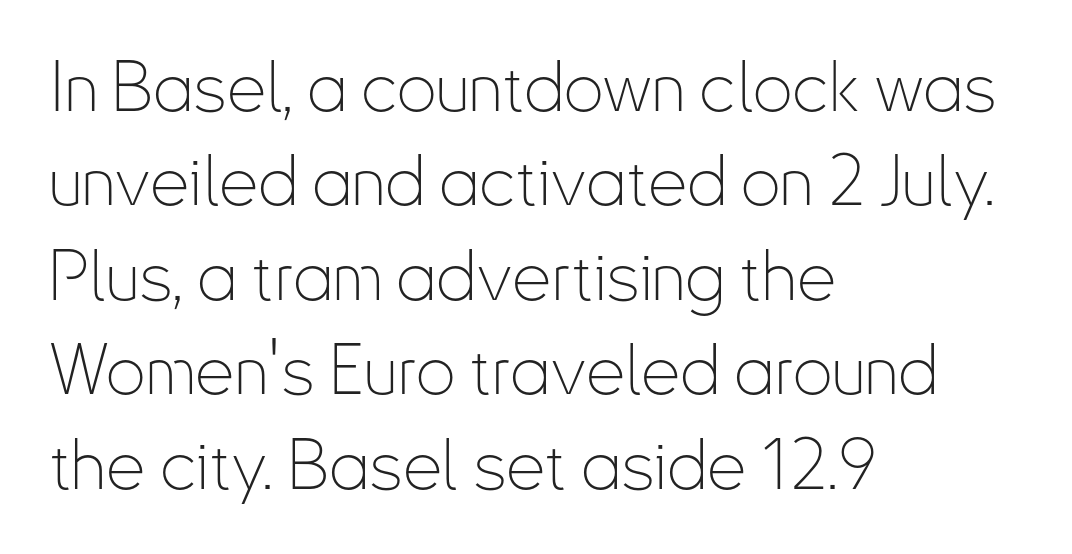
Q: Is the text bold? A: No.
Q: Is the text italic (slanted)? A: No, it is upright.
Q: Is the typeface a serif or a sans-serif typeface? A: Sans-serif.
Q: Is the text underlined? A: No.
Q: How is the paragraph aligned? A: Left-aligned.
Q: Is the spacing between letters normal or unusually wide? A: Normal.
Q: Is the spacing between lines tight, normal or loose? A: Normal.
Q: Width (condensed, normal, or wide)? A: Condensed.
Q: Stroke contrast? A: Low.
Q: x-height? A: Small.
Q: Monospaced? A: No.
